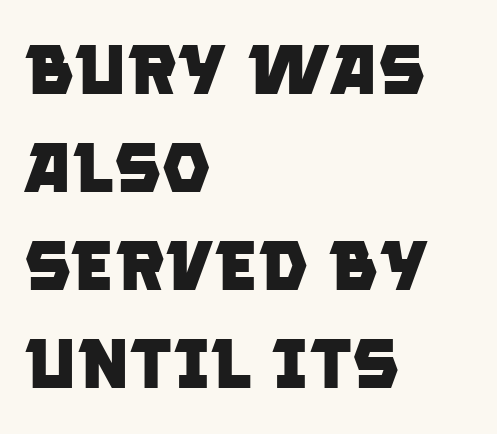
The image shows 70 px heavy sans-serif type; set left-aligned, normal line spacing (1.4x), normal letter spacing, not underlined; low stroke contrast and a large x-height.
